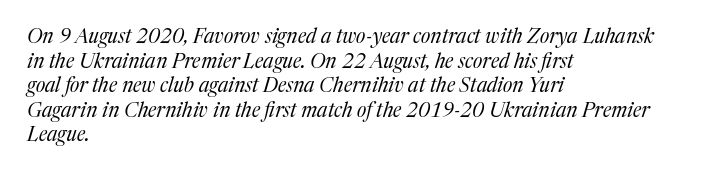
The image shows 20 px text type, italic (leaning right); set left-aligned, line spacing 1.23x, normal letter spacing, not underlined.
